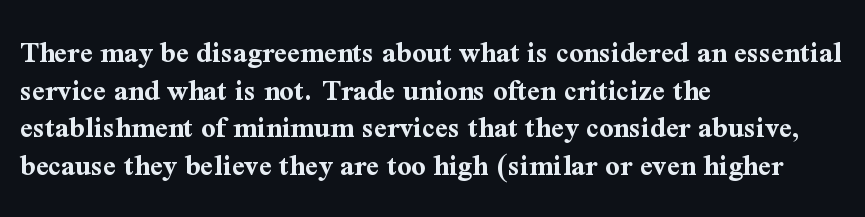
The image shows 31 px bold serif type, upright; set left-aligned, line spacing 1.21x, normal letter spacing, not underlined; medium stroke contrast and a medium x-height.
